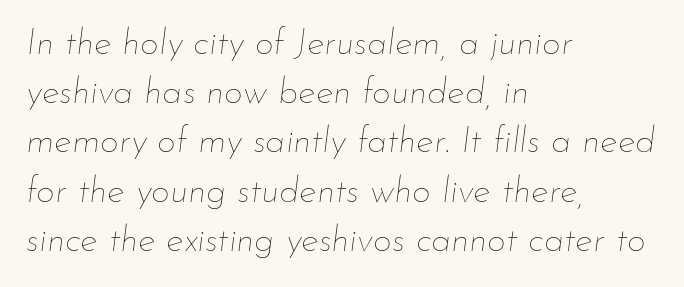
Q: Is the text bold? A: No.
Q: Is the text italic (slanted)? A: Yes, it leans right by about 7 degrees.
Q: Is the text underlined? A: No.
Q: How is the paragraph aligned? A: Left-aligned.
Q: Is the spacing between letters normal or unusually wide? A: Normal.
Q: Is the spacing between lines tight, normal or loose? A: Normal.
Q: Width (condensed, normal, or wide)? A: Normal.
Q: Stroke contrast? A: Low.
Q: x-height? A: Small.
Q: Monospaced? A: No.
